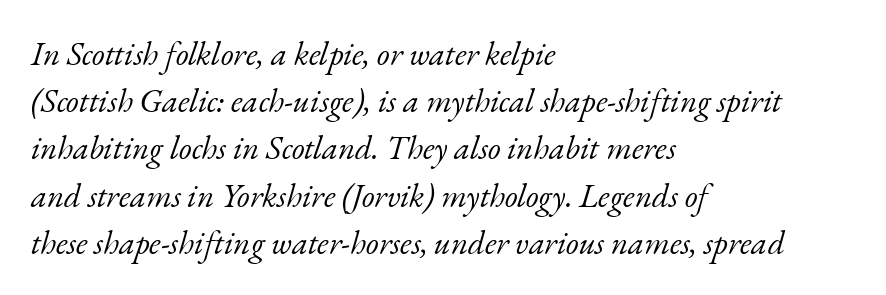
Layout note: lines flush left. Unlike a clean sans, this face finishes its strokes with serifs. Heft: none added — not bold. In terms of posture, this sample is oblique. A typesetter would call this proportional, since set widths differ per character. The glyphs are unaccompanied by any horizontal stroke below them.
